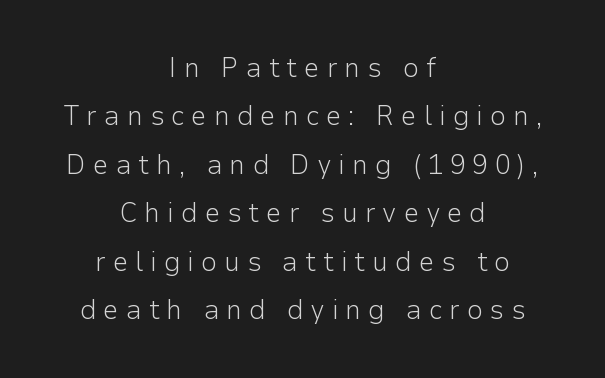
{"serif": "no", "italic": "no", "bold": "no", "weight": "light", "width": "normal", "stroke_contrast": "low", "x_height": "medium", "monospaced": "no", "underline": "no", "align": "center", "line_spacing_ratio": 1.73, "letter_spacing": "wide", "letter_spacing_em": 0.25, "glyph_px": 28}
